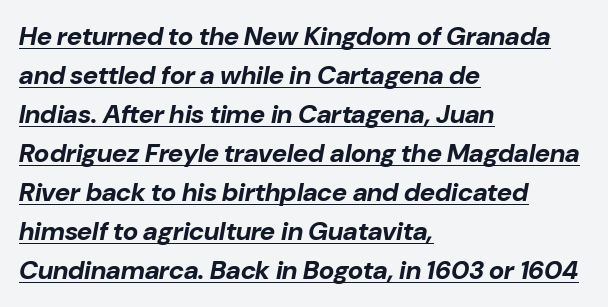
The image shows 26 px bold type, italic (leaning right); set left-aligned, normal line spacing (1.5x), normal letter spacing, underlined.
